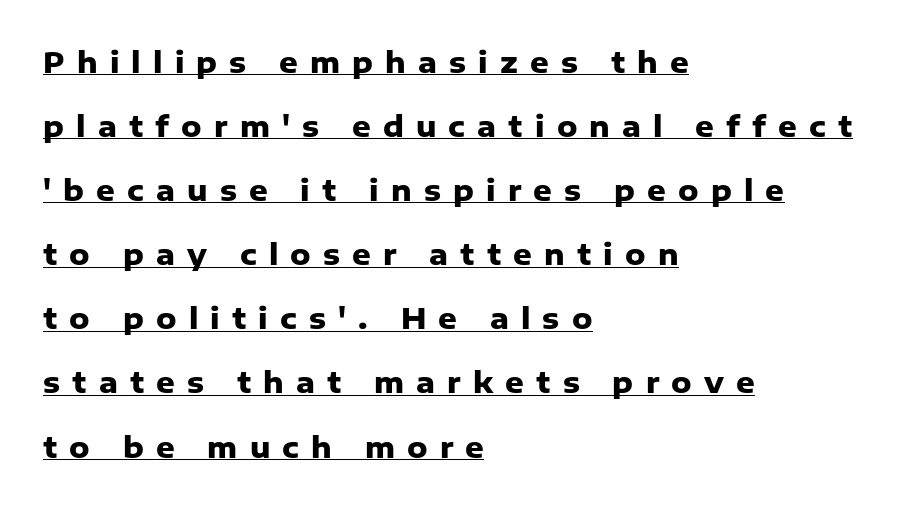
{"serif": "no", "italic": "no", "bold": "yes", "weight": "heavy", "width": "normal", "stroke_contrast": "low", "x_height": "medium", "monospaced": "no", "underline": "yes", "align": "left", "line_spacing": "loose", "line_spacing_ratio": 2.21, "letter_spacing": "wide", "letter_spacing_em": 0.42, "glyph_px": 29}
